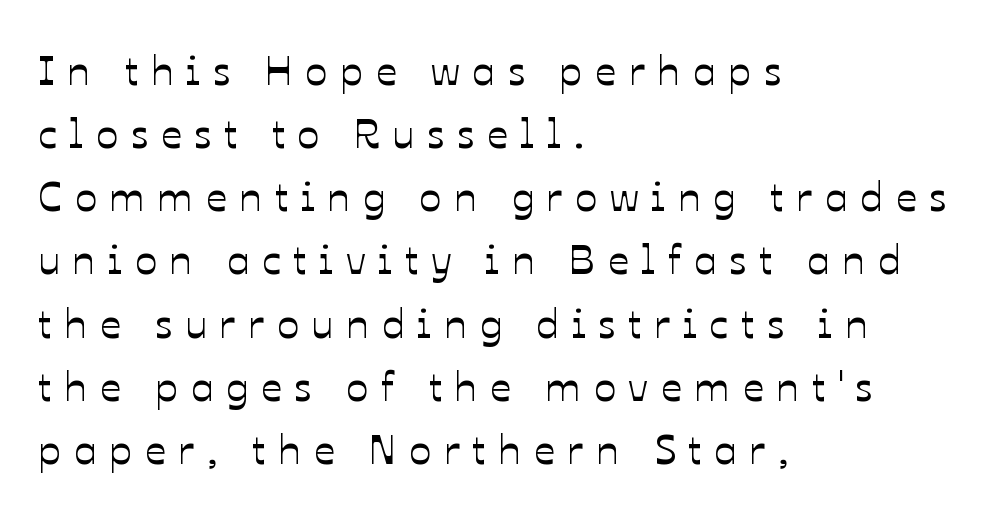
Q: Is the text italic (slanted)? A: No, it is upright.
Q: Is the text underlined? A: No.
Q: How is the paragraph aligned? A: Left-aligned.
Q: Is the spacing between letters normal or unusually wide? A: Unusually wide.
Q: Is the spacing between lines tight, normal or loose? A: Normal.
Q: Width (condensed, normal, or wide)? A: Normal.
Q: Stroke contrast? A: Low.
Q: x-height? A: Medium.
Q: Monospaced? A: No.
